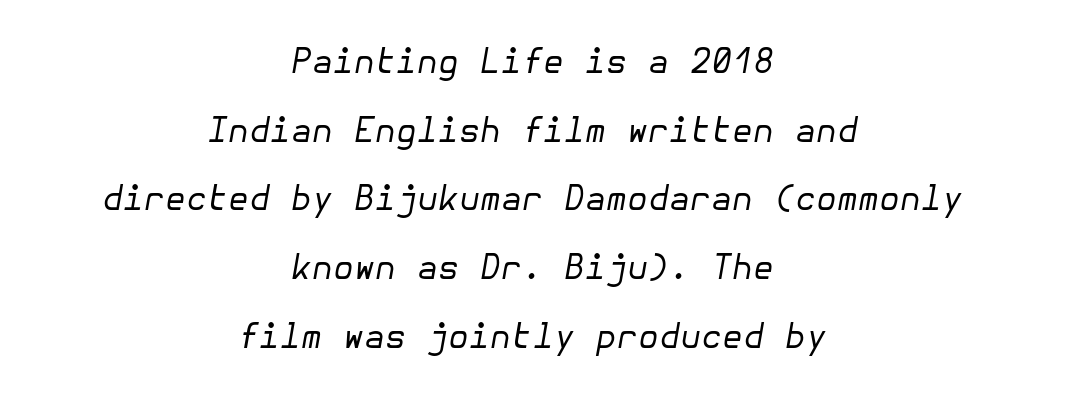
Looking at the ascenders, they clearly lean. These lines keep a tight, regular rhythm from letter to letter. The lines are spread far apart with generous leading. Any mark beneath the type? The region is blank. Is this a heavy cut? Hardly; it is regular or lighter.
